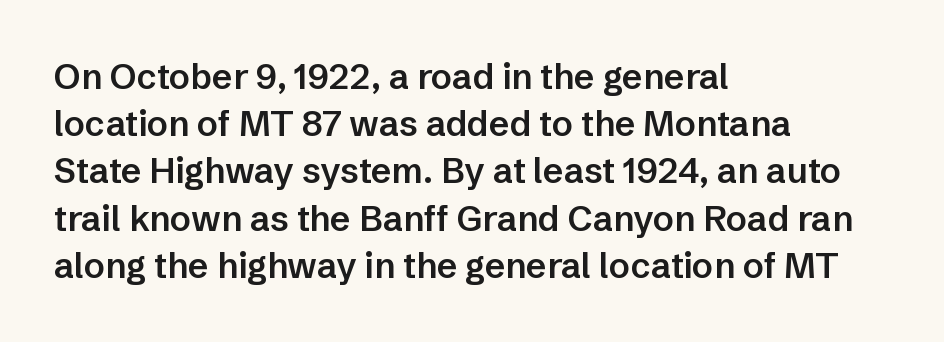
The image shows 35 px semibold sans-serif type, upright; set left-aligned, normal line spacing (1.35x), normal letter spacing, not underlined; low stroke contrast and a medium x-height.
